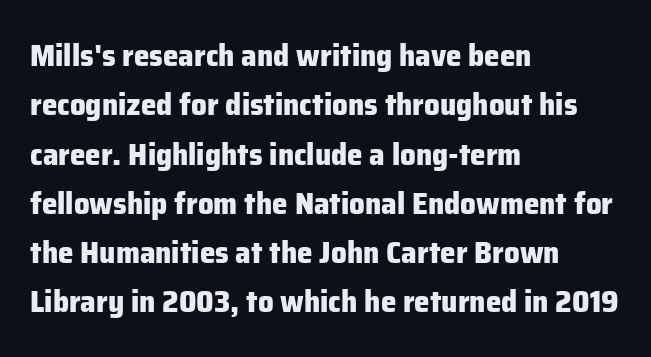
In terms of letterform style, serifs are entirely absent. Has an underline been added? It has not. Plenty of ink on the page — the face is bold. Here the designer chose a conventional face with non-uniform glyph widths. The gaps between neighbouring characters are ordinary and unremarkable.
